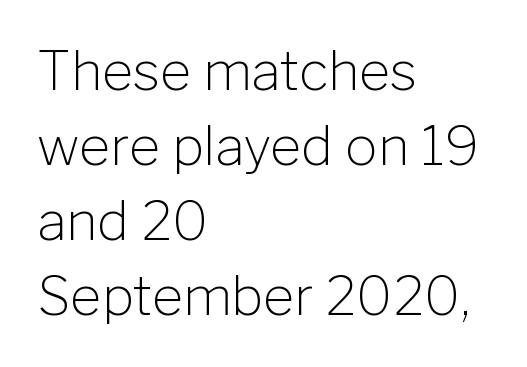
The face used here is a sans, in the tradition of grotesques and geometrics. Interline gaps are of average width in this sample. Think standard paragraph weight, or any step lighter than that. Descender tails drop into unmarked territory. Typeset ragged right — the left edge is the straight one.
